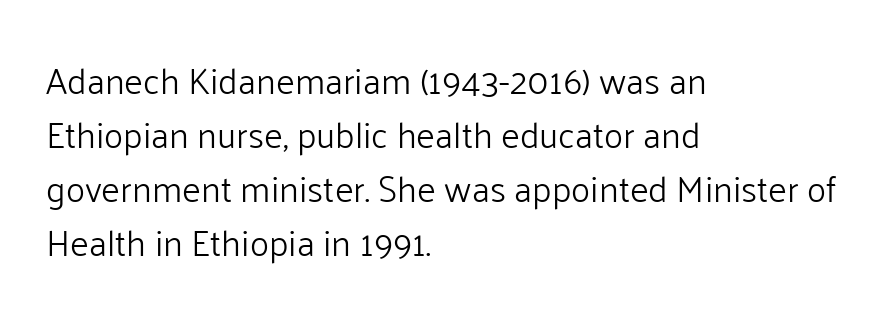
The baseline area is clear. Layout note: lines flush left. Compared with typical body copy, the letter spacing here is the same. Examine the stroke ends and you'll find no serifs. Summary of vertical rhythm: regular, with standard interline spacing. It's the straight-up-and-down kind of type.
